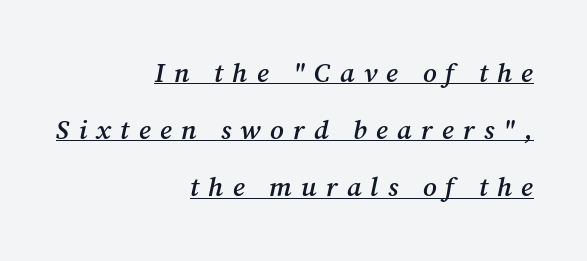
Leading is clearly above the norm, producing a sparse column. Observe the wide spacing: letters keep a clear distance from each other. This rendering uses right alignment, leaving the left contour irregular. Typesetter's note: demi weight, one step under bold.
